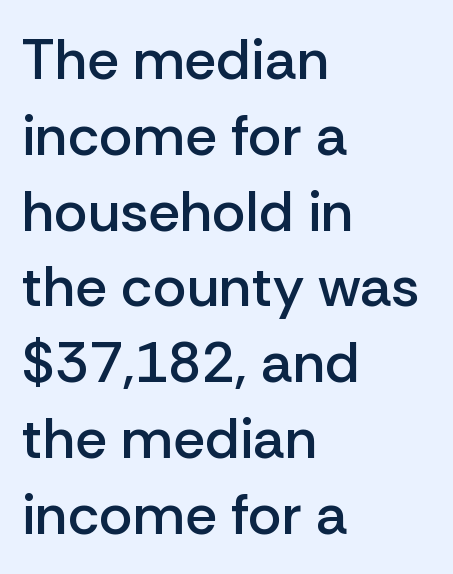
The image shows 57 px semibold sans-serif type, upright; set left-aligned, normal line spacing (1.33x), normal letter spacing, not underlined; low stroke contrast and a medium x-height.
